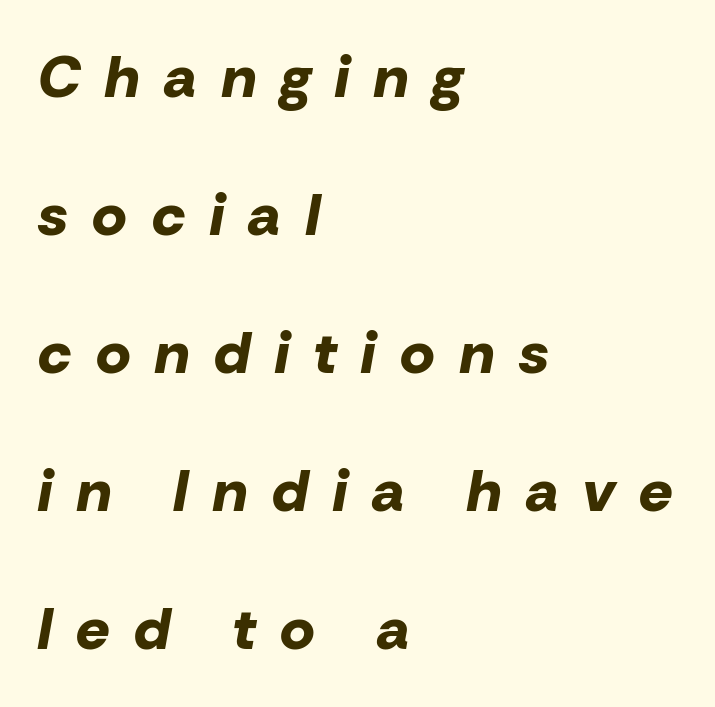
Q: Is the text bold? A: Yes.
Q: Is the text italic (slanted)? A: Yes, it leans right by about 10 degrees.
Q: Is the text underlined? A: No.
Q: How is the paragraph aligned? A: Left-aligned.
Q: Is the spacing between letters normal or unusually wide? A: Unusually wide.
Q: Is the spacing between lines tight, normal or loose? A: Loose.
Q: Width (condensed, normal, or wide)? A: Normal.
Q: Stroke contrast? A: Low.
Q: x-height? A: Medium.
Q: Monospaced? A: No.
